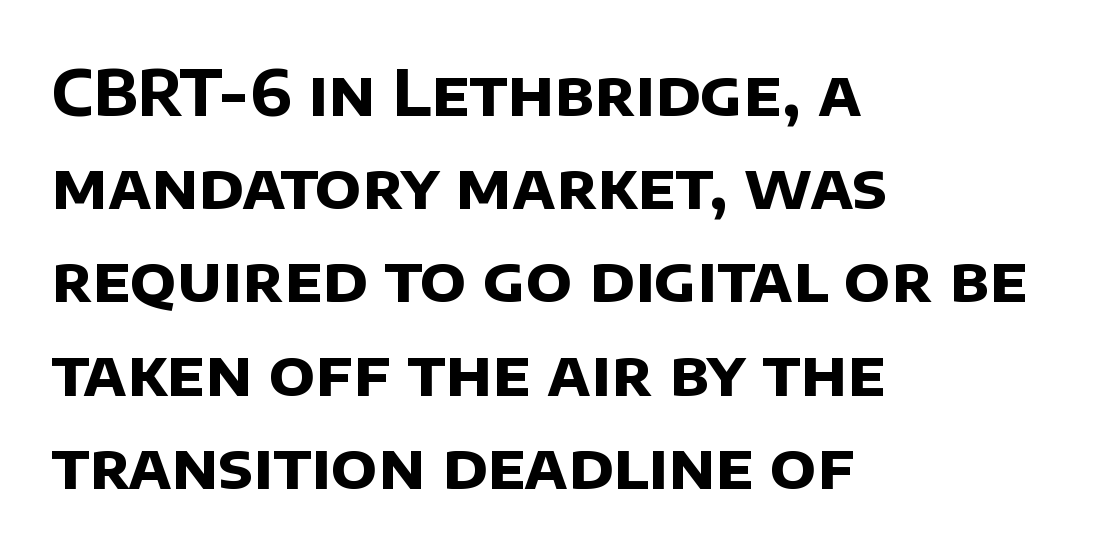
Q: Is the text bold? A: Yes.
Q: Is the typeface a serif or a sans-serif typeface? A: Sans-serif.
Q: Is the text underlined? A: No.
Q: How is the paragraph aligned? A: Left-aligned.
Q: Is the spacing between letters normal or unusually wide? A: Normal.
Q: Is the spacing between lines tight, normal or loose? A: Normal.
Q: Width (condensed, normal, or wide)? A: Normal.
Q: Stroke contrast? A: Low.
Q: x-height? A: Large.
Q: Monospaced? A: No.
